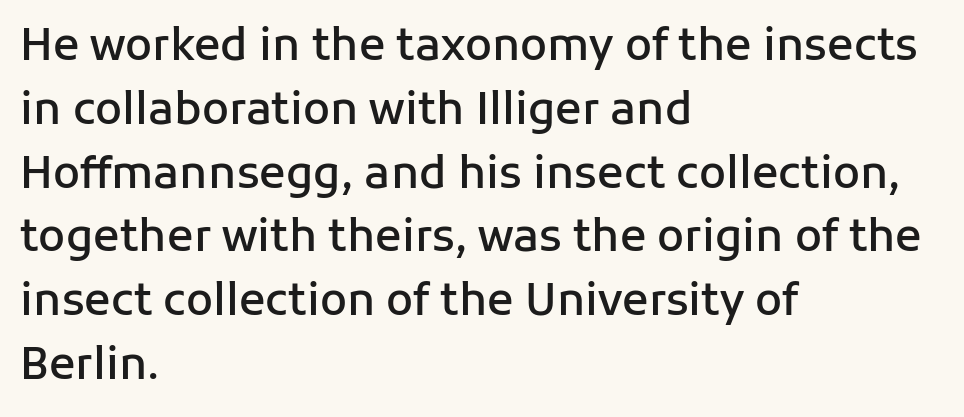
The image shows 44 px semibold sans-serif type, upright; set left-aligned, normal line spacing (1.45x), normal letter spacing, not underlined; low stroke contrast and a medium x-height.
